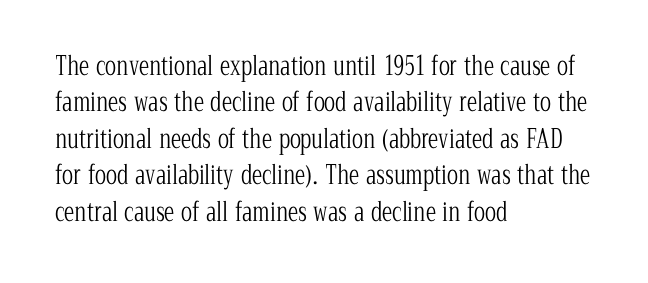
{"italic": "no", "bold": "no", "underline": "no", "align": "left", "line_spacing": "normal", "line_spacing_ratio": 1.4, "letter_spacing": "normal", "letter_spacing_em": 0.0, "glyph_px": 26}
